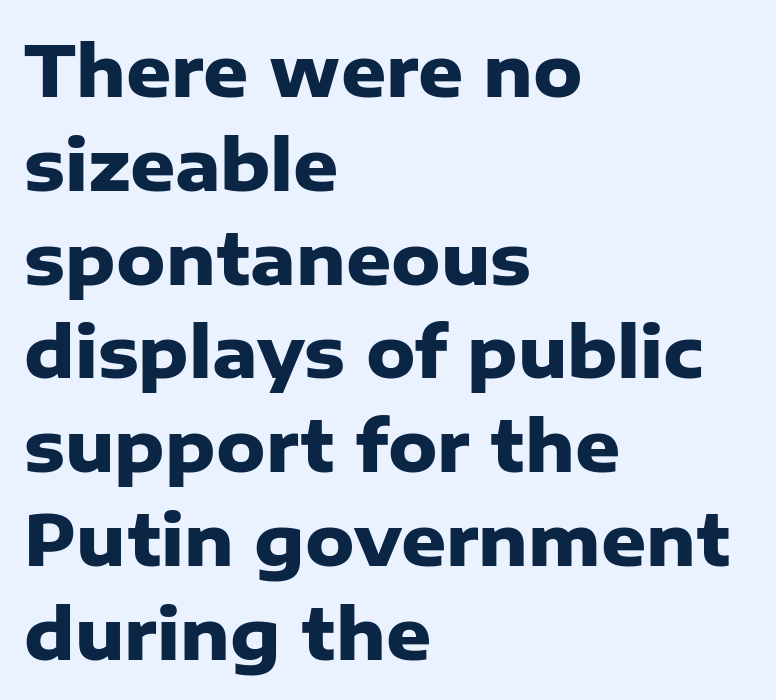
Q: Is the text bold? A: Yes.
Q: Is the text italic (slanted)? A: No, it is upright.
Q: Is the typeface a serif or a sans-serif typeface? A: Sans-serif.
Q: Is the text underlined? A: No.
Q: How is the paragraph aligned? A: Left-aligned.
Q: Is the spacing between letters normal or unusually wide? A: Normal.
Q: Is the spacing between lines tight, normal or loose? A: Normal.
Q: Width (condensed, normal, or wide)? A: Normal.
Q: Stroke contrast? A: Low.
Q: x-height? A: Medium.
Q: Monospaced? A: No.
